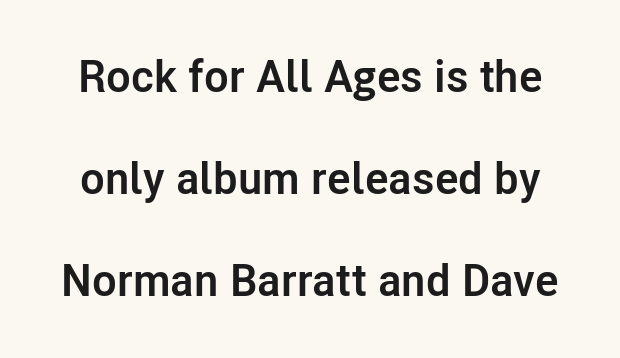
{"serif": "no", "italic": "no", "bold": "yes", "weight": "semibold", "width": "normal", "stroke_contrast": "low", "x_height": "medium", "monospaced": "no", "underline": "no", "line_spacing": "loose", "line_spacing_ratio": 2.27, "letter_spacing": "normal", "letter_spacing_em": 0.0, "glyph_px": 45}
